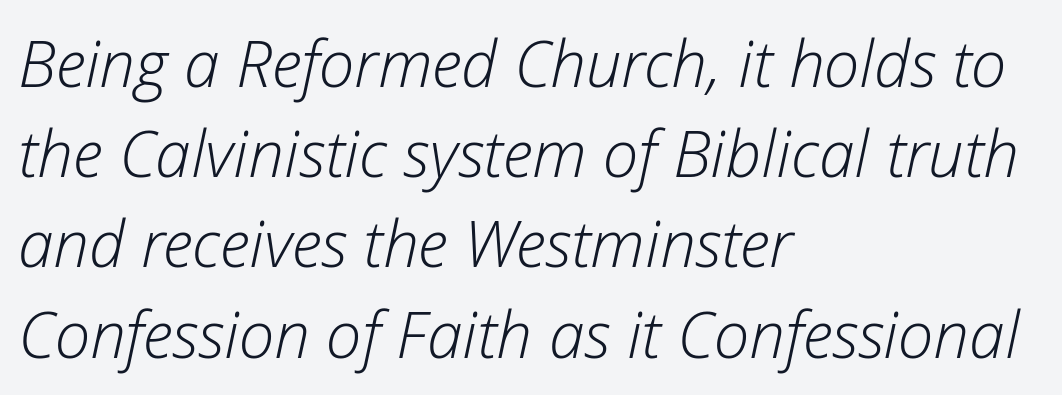
{"italic": "yes", "lean": "right", "slant_degrees": 12, "bold": "no", "weight": "light", "width": "normal", "stroke_contrast": "low", "x_height": "medium", "monospaced": "no", "underline": "no", "align": "left", "line_spacing": "normal", "line_spacing_ratio": 1.41, "letter_spacing": "normal", "letter_spacing_em": 0.0, "glyph_px": 64}
